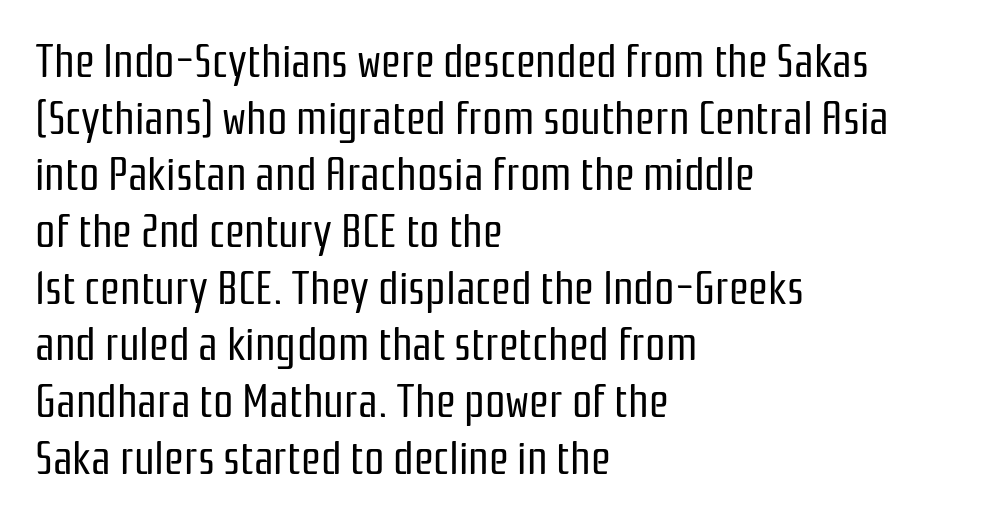
{"serif": "no", "italic": "no", "bold": "no", "weight": "regular", "width": "condensed", "stroke_contrast": "low", "x_height": "medium", "monospaced": "no", "underline": "no", "align": "left", "line_spacing": "normal", "line_spacing_ratio": 1.26, "letter_spacing": "normal", "letter_spacing_em": 0.0, "glyph_px": 45}
